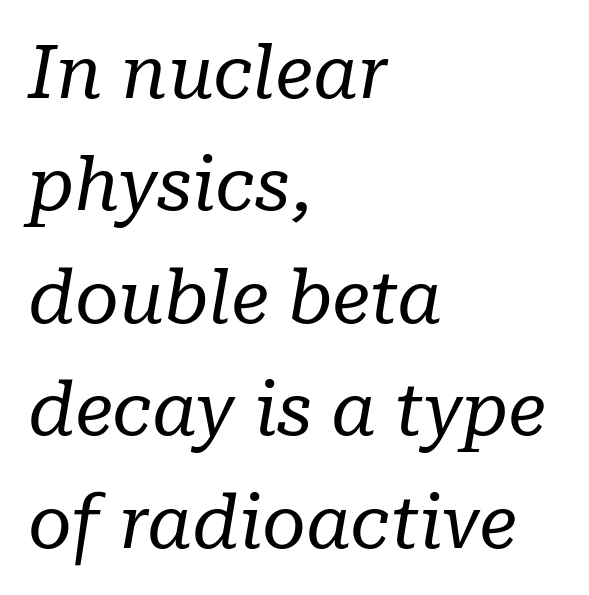
The image shows 75 px regular-weight serif type, italic (leaning right); set left-aligned, normal line spacing (1.5x), normal letter spacing, not underlined; low stroke contrast and a medium x-height.
